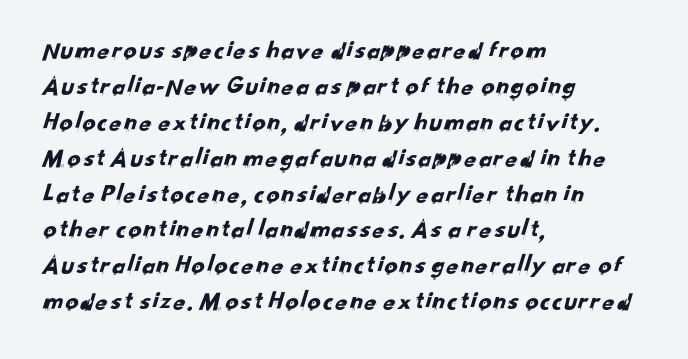
Q: Is the text underlined? A: No.
Q: How is the paragraph aligned? A: Left-aligned.
Q: Is the spacing between letters normal or unusually wide? A: Normal.
Q: Is the spacing between lines tight, normal or loose? A: Normal.
